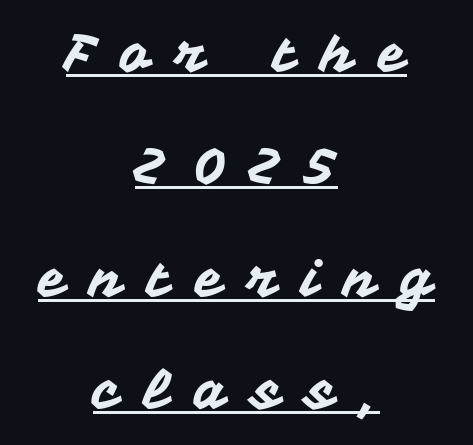
Caption: multi-line text, centered on the measure. The rendered words wear a rule along their underside. In terms of letterspacing, this is a distinctly airy, spread setting. Do the characters align in a grid? No, the font is proportional.
